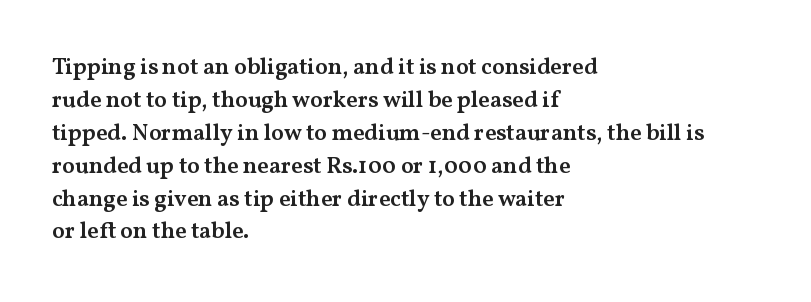
Q: Is the text bold? A: Semi-bold.
Q: Is the text italic (slanted)? A: No, it is upright.
Q: Is the text underlined? A: No.
Q: How is the paragraph aligned? A: Left-aligned.
Q: Is the spacing between letters normal or unusually wide? A: Normal.
Q: Is the spacing between lines tight, normal or loose? A: Normal.
